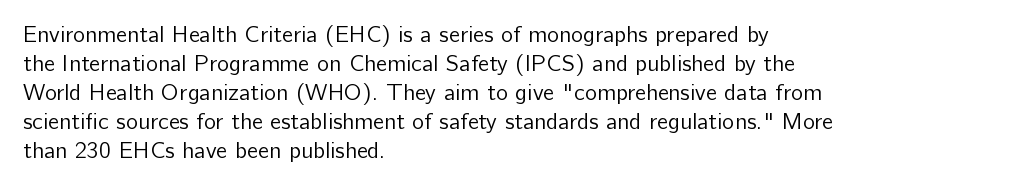
The image shows 23 px text type, upright; set left-aligned, normal line spacing (1.26x), normal letter spacing, not underlined.
